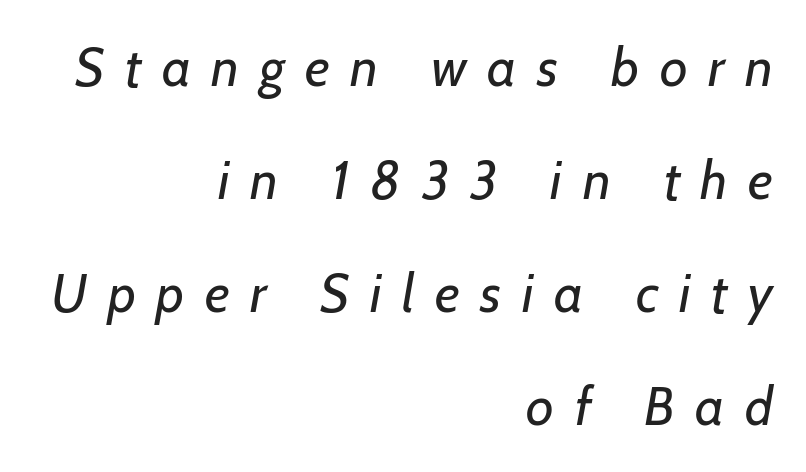
The image shows 54 px regular-weight sans-serif type; set right-aligned, loose line spacing (2.09x), unusually wide letter spacing (+0.38 em), not underlined; low stroke contrast and a medium x-height.
